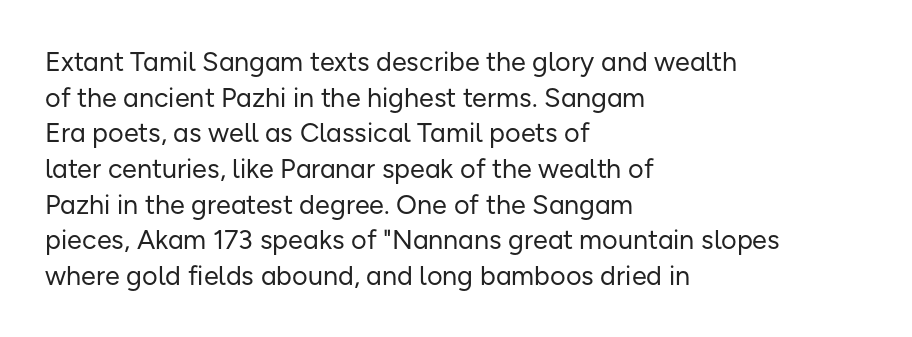
Notice how descenders clear the ascenders below comfortably — that's standard leading. Rule under the text: the space is simply empty. This rendering uses left alignment, leaving the right contour irregular. The type sits square on the baseline with zero lean. The font sits on the lighter half of the weight spectrum, regular included. The gaps between neighbouring characters are ordinary and unremarkable.
